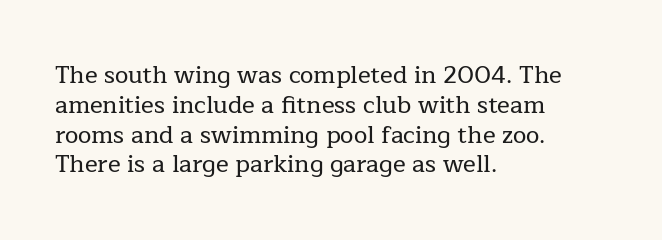
Q: Is the text italic (slanted)? A: No, it is upright.
Q: Is the text underlined? A: No.
Q: How is the paragraph aligned? A: Left-aligned.
Q: Is the spacing between letters normal or unusually wide? A: Normal.
